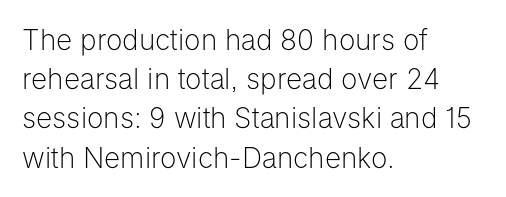
The image shows 28 px light sans-serif type, upright; set left-aligned, normal line spacing (1.4x), normal letter spacing, not underlined; low stroke contrast and a medium x-height.
